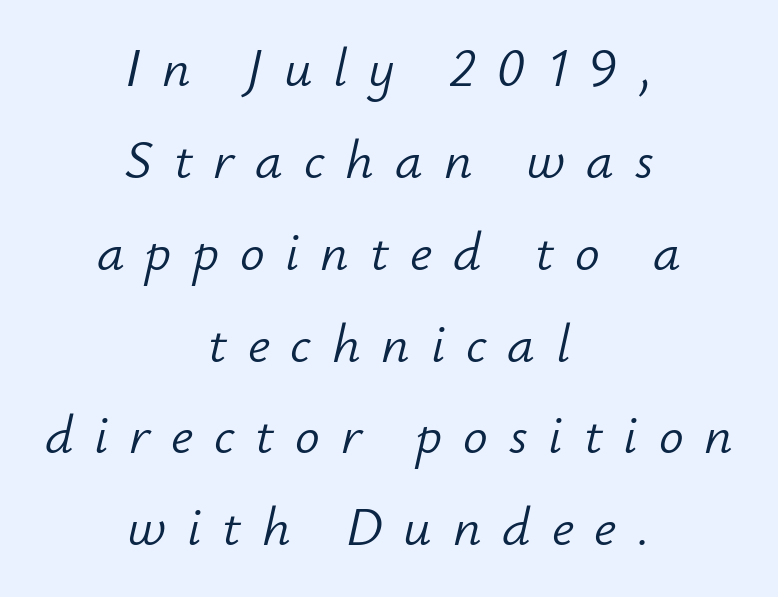
{"italic": "yes", "lean": "right", "slant_degrees": 12, "bold": "no", "weight": "light", "width": "normal", "stroke_contrast": "low", "x_height": "small", "monospaced": "no", "underline": "no", "align": "center", "line_spacing": "normal", "line_spacing_ratio": 1.67, "letter_spacing": "wide", "letter_spacing_em": 0.38, "glyph_px": 55}
